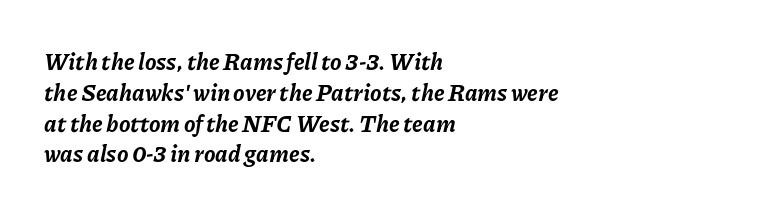
Honestly, the letter spacing is just normal — you wouldn't notice it. This sample keeps an unexceptional amount of space between lines. The space beneath each line is pristine and unruled. In CSS terms this would be text-align: left. Bold? Absolutely — the strokes are thick and heavy.
